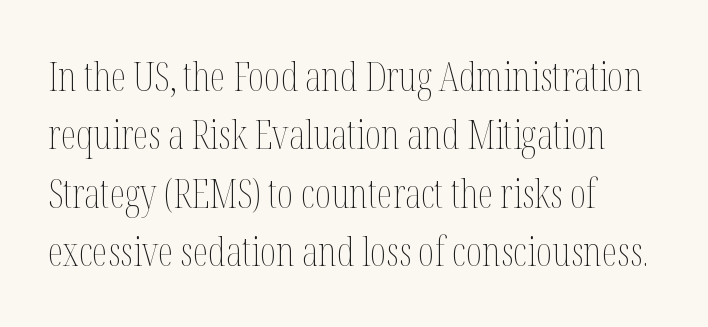
Q: Is the text bold? A: No.
Q: Is the text italic (slanted)? A: No, it is upright.
Q: Is the text underlined? A: No.
Q: How is the paragraph aligned? A: Left-aligned.
Q: Is the spacing between letters normal or unusually wide? A: Normal.
Q: Is the spacing between lines tight, normal or loose? A: Normal.
Q: Width (condensed, normal, or wide)? A: Condensed.
Q: Stroke contrast? A: Medium.
Q: x-height? A: Medium.
Q: Monospaced? A: No.
